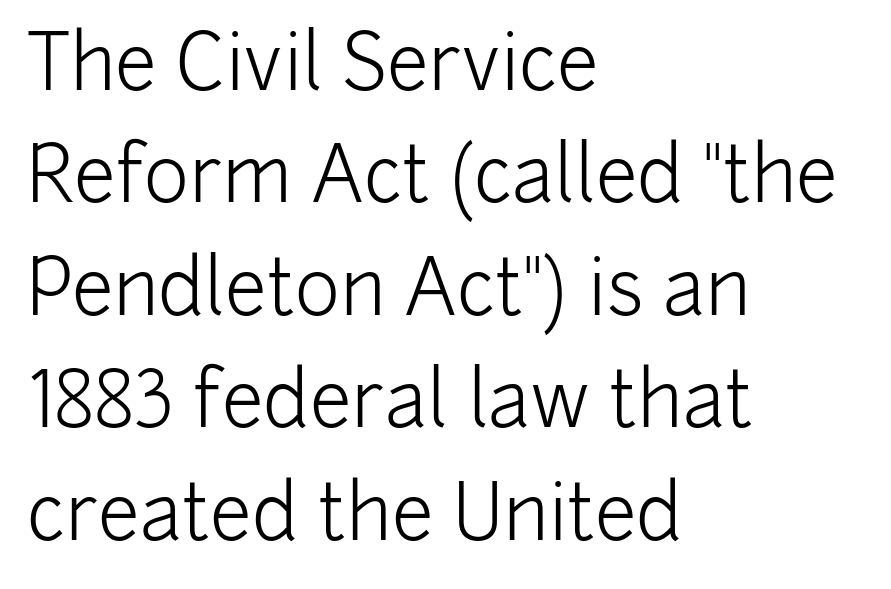
The image shows 76 px light sans-serif type, upright; set left-aligned, normal line spacing (1.48x), normal letter spacing, not underlined; low stroke contrast and a medium x-height.
